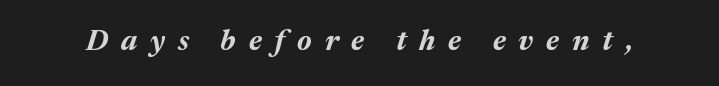
Letter spacing: wide. The specimen reads as italic at a glance. Only glyphs here, with clear space below each row. Each letter keeps its own natural width here, so spacing adapts to shape. Does the weight exceed regular? Yes, all the way to bold.
